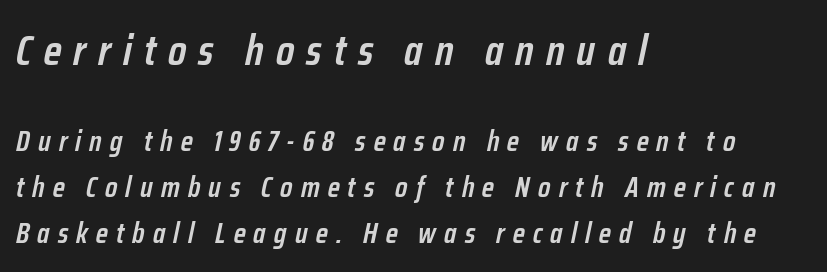
The image shows 43 px semibold, condensed type, italic (leaning right); set left-aligned, normal line spacing (1.58x), unusually wide letter spacing (+0.28 em), not underlined; the first (top) block is 1.48x larger; low stroke contrast and a medium x-height.
